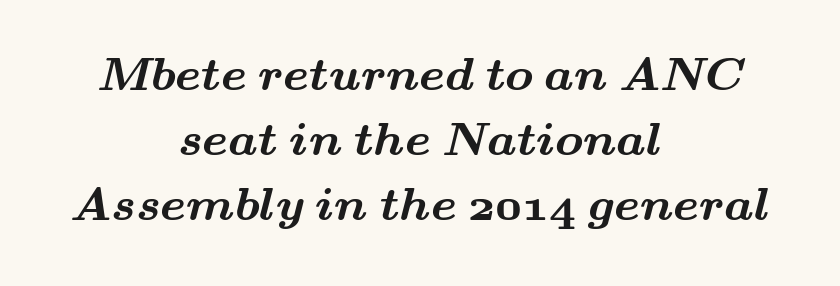
The image shows 47 px bold, wide serif type; set centered, normal line spacing (1.38x), normal letter spacing, not underlined; medium stroke contrast and a small x-height.
